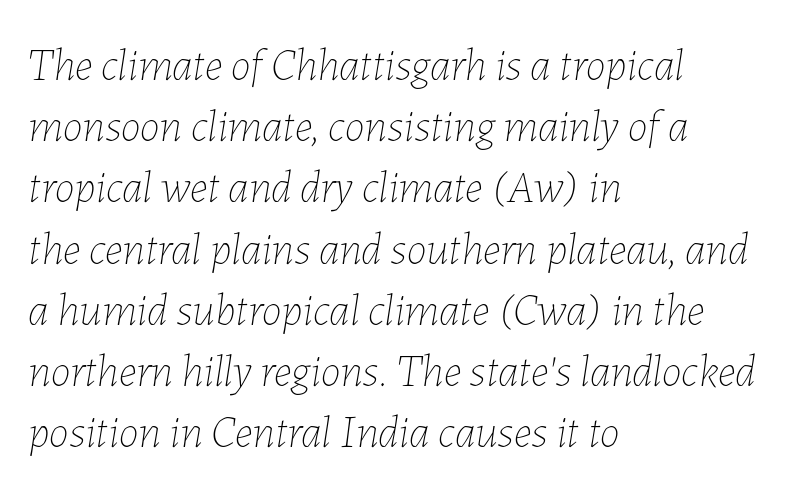
{"italic": "yes", "lean": "right", "slant_degrees": 7, "bold": "no", "weight": "thin", "width": "normal", "stroke_contrast": "low", "x_height": "medium", "monospaced": "no", "underline": "no", "align": "left", "line_spacing": "normal", "line_spacing_ratio": 1.36, "letter_spacing": "normal", "letter_spacing_em": 0.0, "glyph_px": 45}
